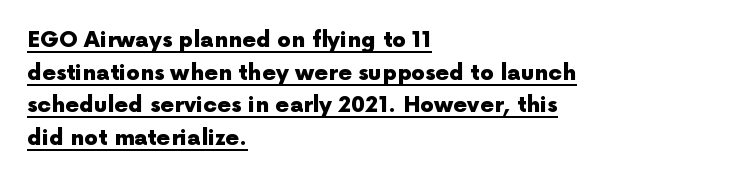
{"italic": "no", "bold": "yes", "underline": "yes", "align": "left", "line_spacing": "normal", "line_spacing_ratio": 1.48, "letter_spacing": "normal", "letter_spacing_em": 0.0, "glyph_px": 22}
